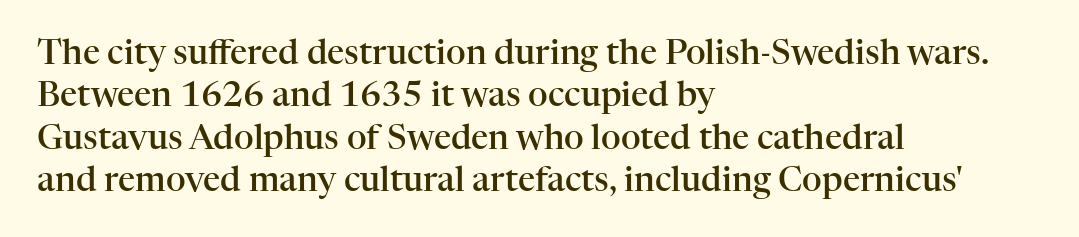
The image shows 34 px semibold serif type, upright; set left-aligned, normal line spacing (1.25x), normal letter spacing, not underlined; high stroke contrast and a medium x-height.
